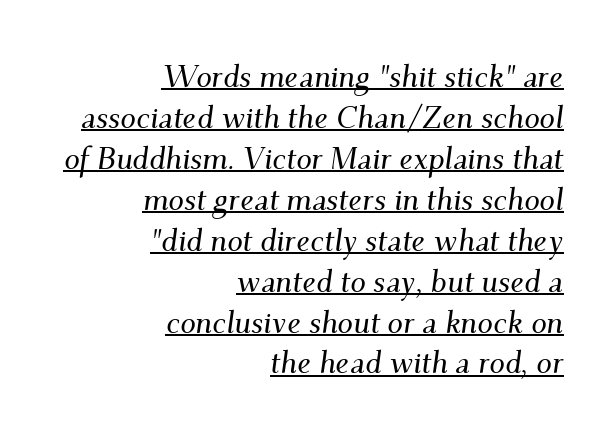
The image shows 31 px serif type, italic (leaning right); set right-aligned, normal line spacing (1.32x), normal letter spacing, underlined; medium stroke contrast and a small x-height.
